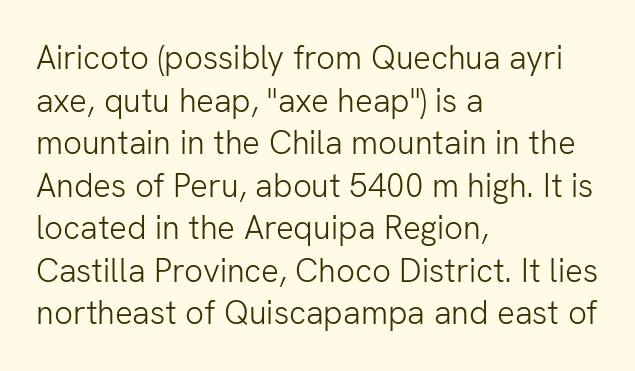
{"serif": "no", "italic": "no", "bold": "no", "weight": "light", "width": "normal", "stroke_contrast": "low", "x_height": "medium", "monospaced": "no", "underline": "no", "align": "left", "line_spacing": "normal", "line_spacing_ratio": 1.29, "letter_spacing": "normal", "letter_spacing_em": 0.0, "glyph_px": 33}
